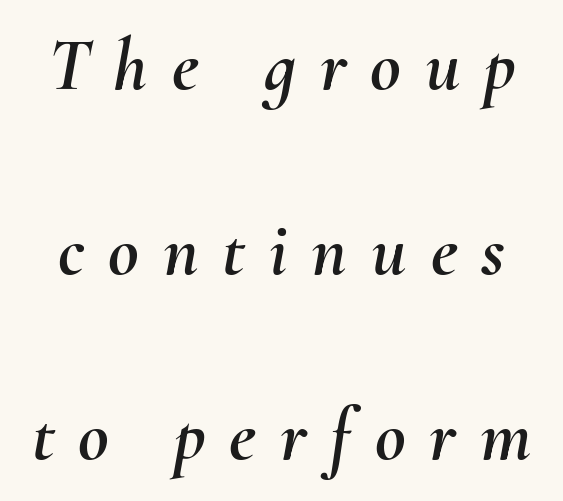
Letter spacing: wide. How would I describe the line gaps? Wide and relaxed. The typography opts for an oblique posture over an upright one. The passage shown is typed in a proportional face where columns would drift. Check the space under the baseline: it is left empty.
